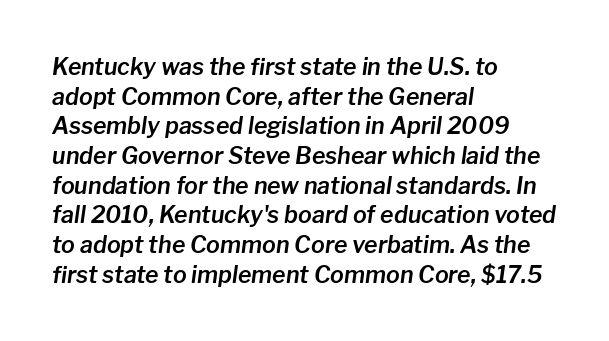
{"italic": "yes", "lean": "right", "slant_degrees": 8, "underline": "no", "align": "left", "line_spacing": "normal", "line_spacing_ratio": 1.29, "letter_spacing": "normal", "letter_spacing_em": 0.0, "glyph_px": 23}
